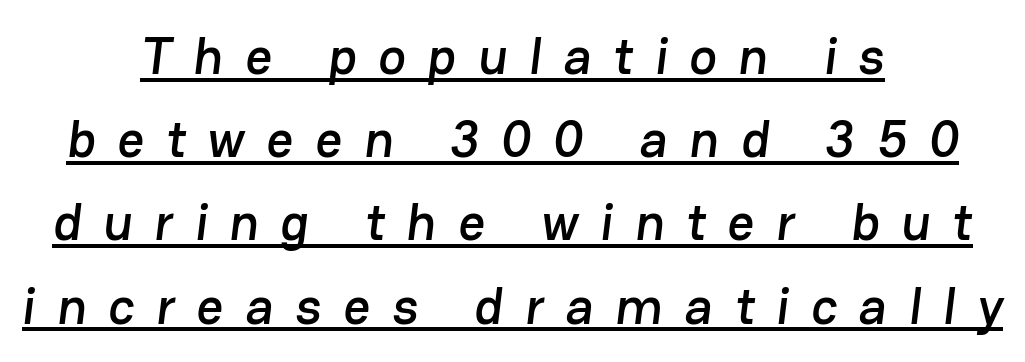
{"serif": "no", "width": "normal", "stroke_contrast": "low", "x_height": "medium", "monospaced": "no", "underline": "yes", "align": "center", "line_spacing": "normal", "line_spacing_ratio": 1.6, "letter_spacing": "wide", "letter_spacing_em": 0.42, "glyph_px": 52}
